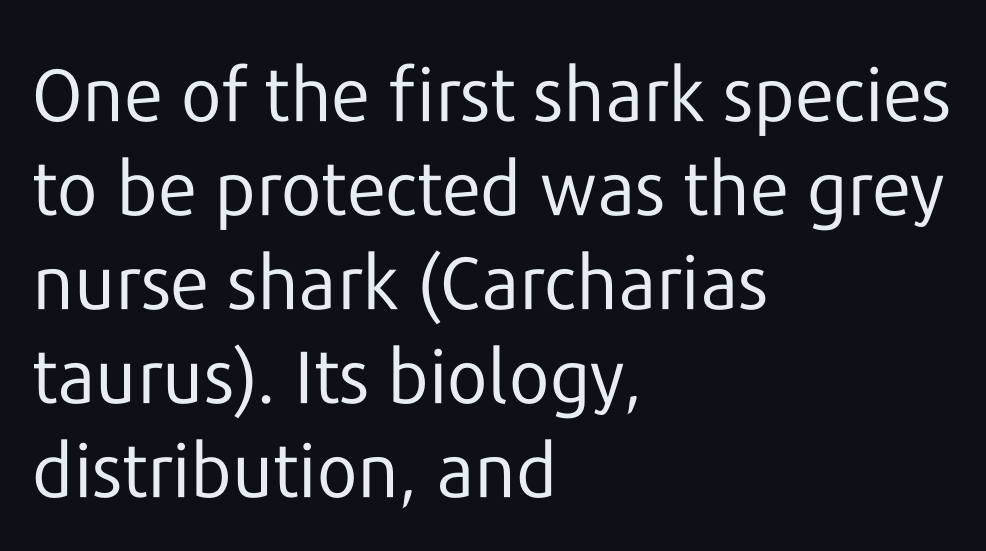
The tracking reads as untouched default to a designer's eye. Anything drawn beneath the words? Only blank space. In terms of posture, this sample is upright. Is this a fixed-width face? No — the glyphs have proportional, varying widths.
